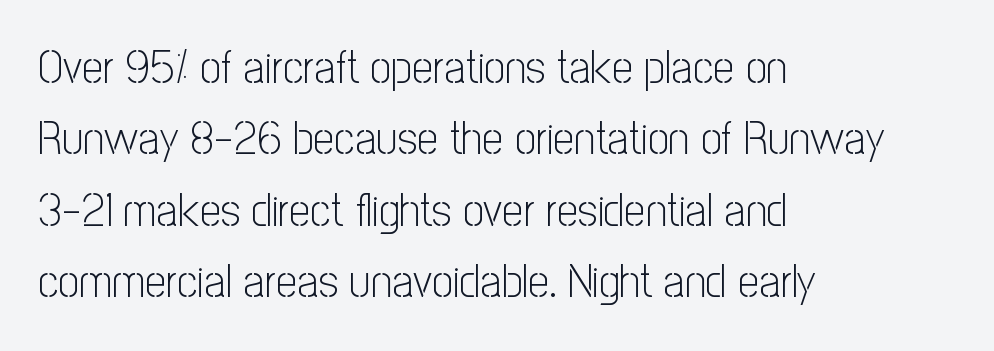
The image shows 47 px light, condensed sans-serif type, upright; set left-aligned, normal line spacing (1.52x), normal letter spacing, not underlined; low stroke contrast and a medium x-height.
